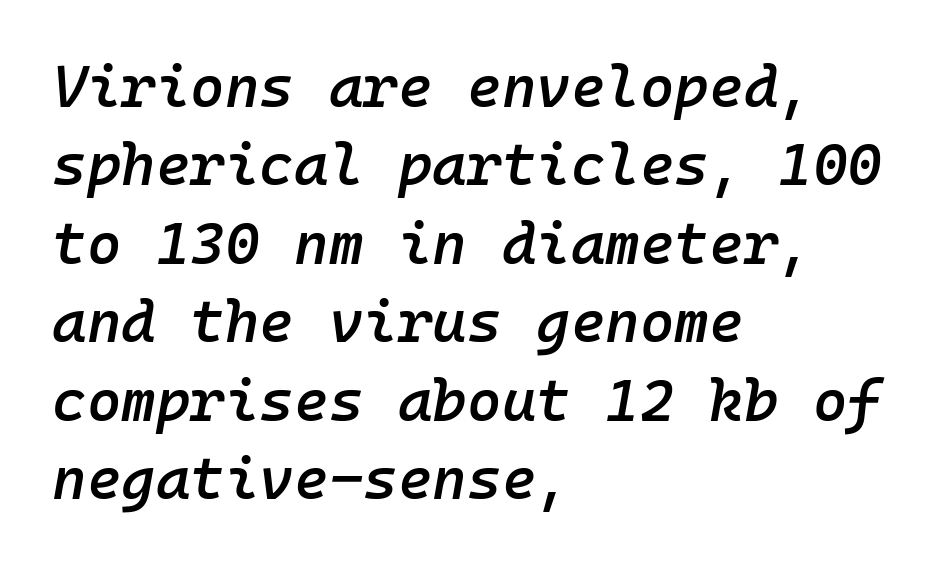
{"italic": "yes", "lean": "right", "slant_degrees": 10, "bold": "semi", "weight": "semibold", "width": "normal", "stroke_contrast": "low", "x_height": "medium", "monospaced": "yes", "underline": "no", "align": "left", "line_spacing": "normal", "line_spacing_ratio": 1.33, "letter_spacing": "normal", "letter_spacing_em": 0.0, "glyph_px": 59}
